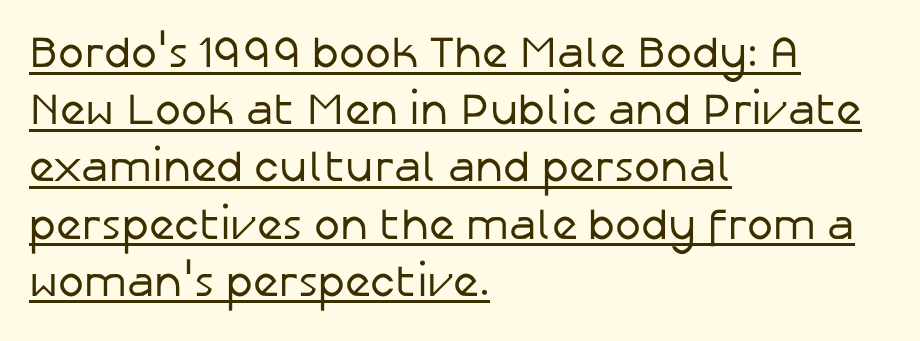
The image shows 44 px regular-weight sans-serif type, upright; set left-aligned, normal line spacing (1.3x), normal letter spacing, underlined; low stroke contrast and a medium x-height.
